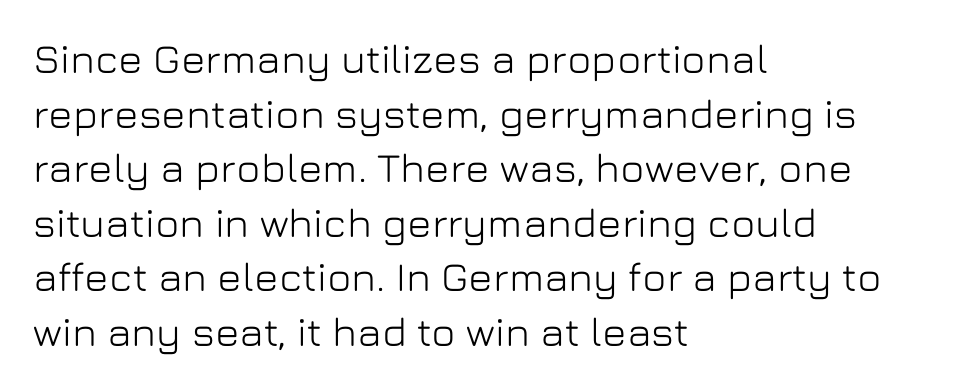
Q: Is the text italic (slanted)? A: No, it is upright.
Q: Is the typeface a serif or a sans-serif typeface? A: Sans-serif.
Q: Is the text underlined? A: No.
Q: How is the paragraph aligned? A: Left-aligned.
Q: Is the spacing between letters normal or unusually wide? A: Normal.
Q: Is the spacing between lines tight, normal or loose? A: Normal.
Q: Width (condensed, normal, or wide)? A: Normal.
Q: Stroke contrast? A: Low.
Q: x-height? A: Medium.
Q: Monospaced? A: No.
